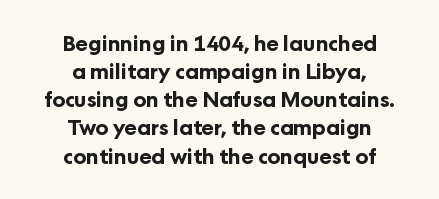
The image shows 21 px bold type, upright; set centered, normal line spacing (1.34x), normal letter spacing, not underlined.
